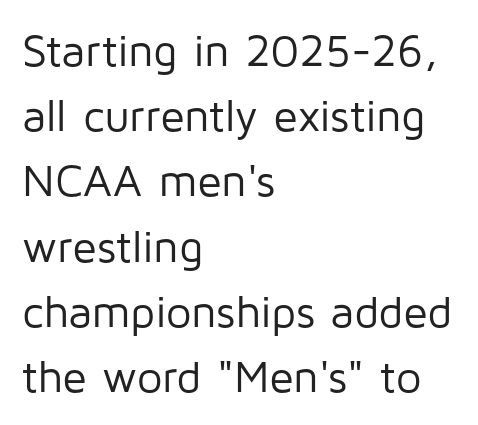
Q: Is the text bold? A: No.
Q: Is the text italic (slanted)? A: No, it is upright.
Q: Is the typeface a serif or a sans-serif typeface? A: Sans-serif.
Q: Is the text underlined? A: No.
Q: How is the paragraph aligned? A: Left-aligned.
Q: Is the spacing between letters normal or unusually wide? A: Normal.
Q: Is the spacing between lines tight, normal or loose? A: Normal.
Q: Width (condensed, normal, or wide)? A: Normal.
Q: Stroke contrast? A: Low.
Q: x-height? A: Medium.
Q: Monospaced? A: No.
